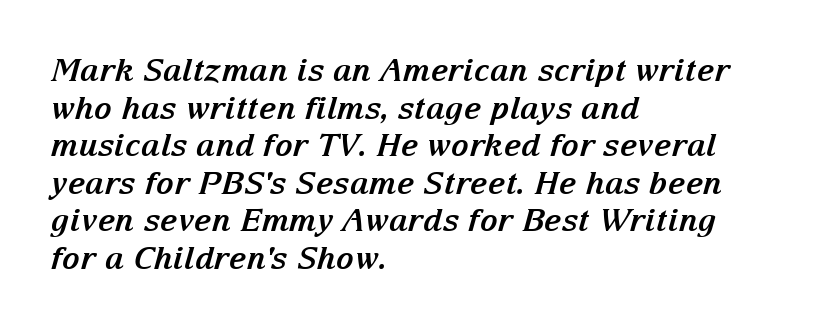
{"serif": "yes", "italic": "yes", "lean": "right", "slant_degrees": 15, "bold": "yes", "weight": "bold", "width": "normal", "stroke_contrast": "medium", "x_height": "medium", "monospaced": "no", "underline": "no", "align": "left", "line_spacing_ratio": 1.21, "letter_spacing": "normal", "letter_spacing_em": 0.0, "glyph_px": 31}
